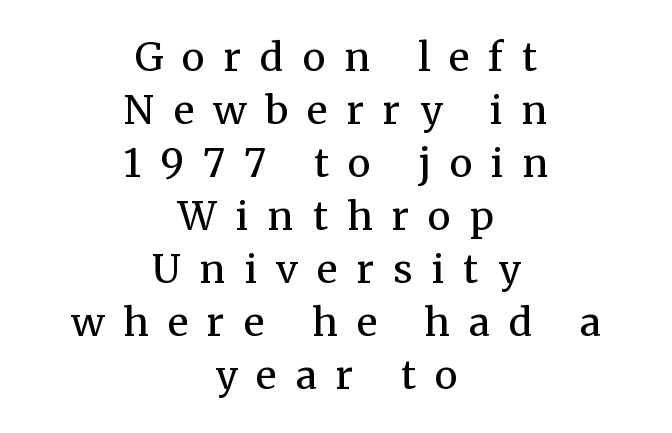
The font sits on the lighter half of the weight spectrum, regular included. The line texture is sparse and dotted thanks to wide tracking. Every row of glyphs is offset so its center matches the block's center. The passage shown is typed in a proportional face where columns would drift. The font family rendered here belongs to the serif group.
